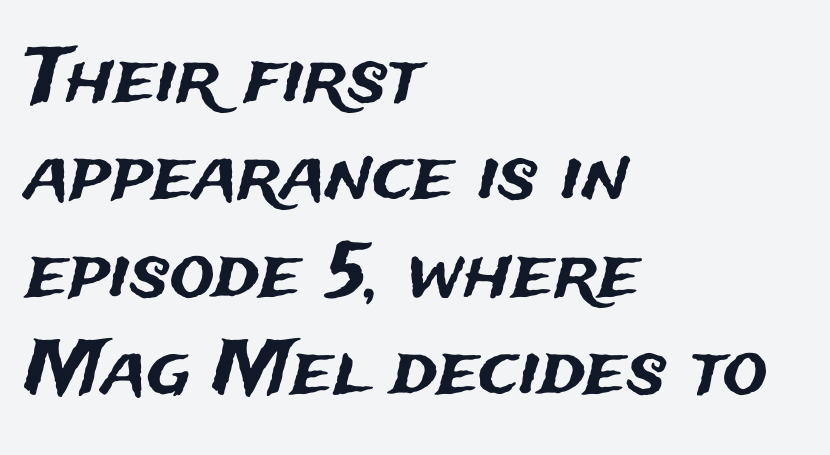
{"serif": "no", "width": "normal", "stroke_contrast": "medium", "x_height": "medium", "monospaced": "no", "underline": "no", "align": "left", "line_spacing": "normal", "line_spacing_ratio": 1.3, "letter_spacing": "normal", "letter_spacing_em": 0.0, "glyph_px": 75}
